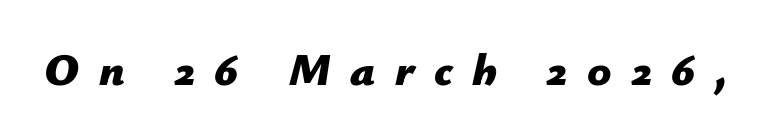
{"italic": "yes", "lean": "right", "slant_degrees": 12, "bold": "yes", "weight": "bold", "width": "normal", "stroke_contrast": "low", "x_height": "medium", "monospaced": "no", "underline": "no", "letter_spacing": "wide", "letter_spacing_em": 0.43, "glyph_px": 45}
